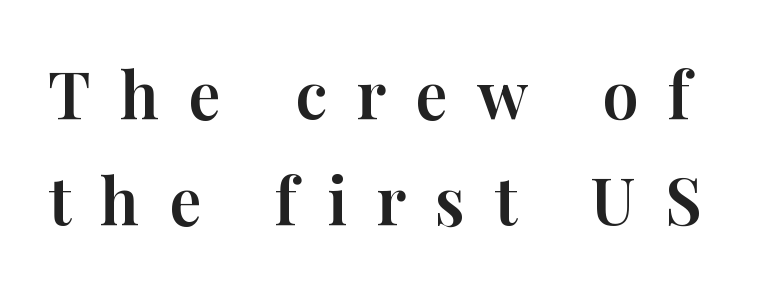
{"serif": "yes", "italic": "no", "width": "normal", "stroke_contrast": "high", "x_height": "medium", "monospaced": "no", "underline": "no", "line_spacing": "normal", "line_spacing_ratio": 1.63, "letter_spacing": "wide", "letter_spacing_em": 0.45, "glyph_px": 65}
